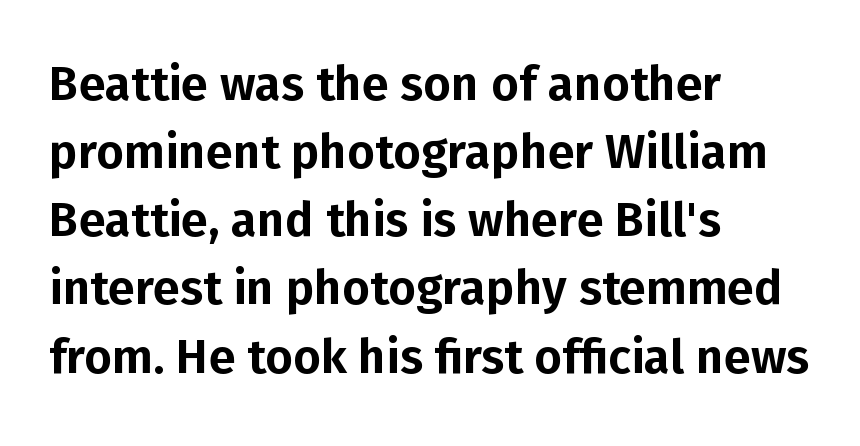
Q: Is the text italic (slanted)? A: No, it is upright.
Q: Is the typeface a serif or a sans-serif typeface? A: Sans-serif.
Q: Is the text underlined? A: No.
Q: How is the paragraph aligned? A: Left-aligned.
Q: Is the spacing between letters normal or unusually wide? A: Normal.
Q: Is the spacing between lines tight, normal or loose? A: Normal.
Q: Width (condensed, normal, or wide)? A: Normal.
Q: Stroke contrast? A: Low.
Q: x-height? A: Medium.
Q: Monospaced? A: No.
